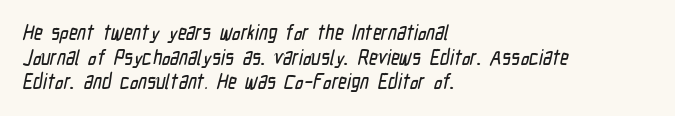
The image shows 21 px text type; set left-aligned, line spacing 1.17x, normal letter spacing, not underlined.
